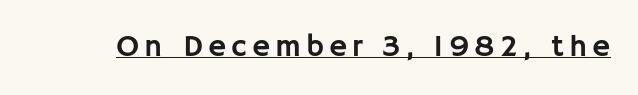
Q: Is the text italic (slanted)? A: No, it is upright.
Q: Is the typeface a serif or a sans-serif typeface? A: Sans-serif.
Q: Is the text underlined? A: Yes.
Q: Width (condensed, normal, or wide)? A: Normal.
Q: Stroke contrast? A: Low.
Q: x-height? A: Large.
Q: Monospaced? A: No.
